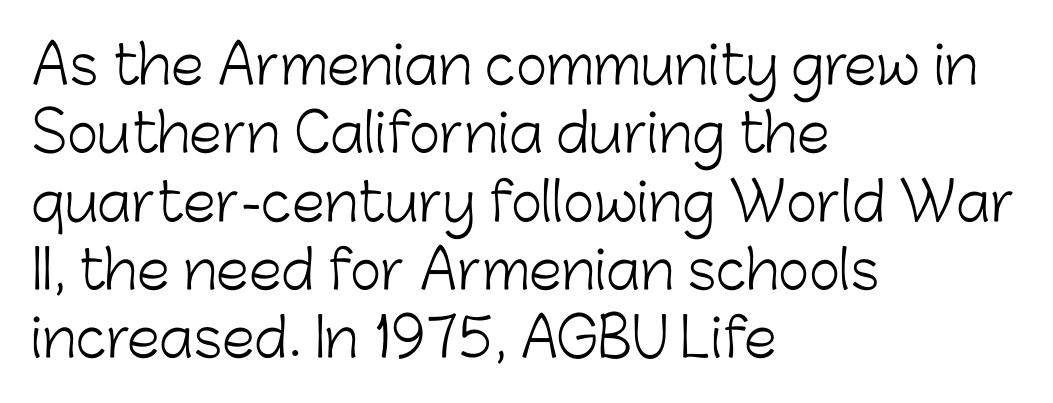
{"serif": "no", "italic": "no", "bold": "no", "weight": "light", "width": "normal", "stroke_contrast": "low", "x_height": "medium", "monospaced": "no", "underline": "no", "align": "left", "line_spacing": "normal", "line_spacing_ratio": 1.29, "letter_spacing": "normal", "letter_spacing_em": 0.0, "glyph_px": 53}
